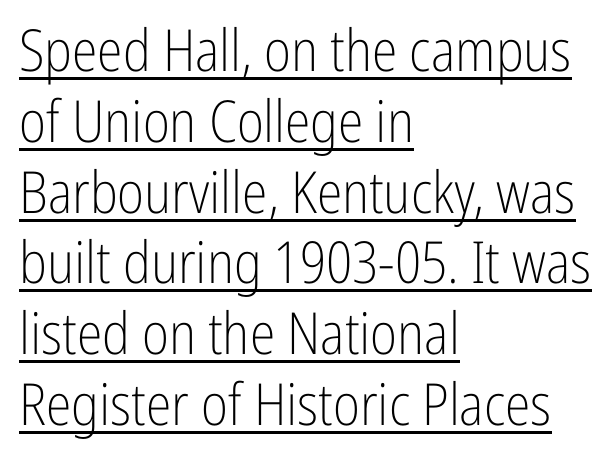
{"serif": "no", "italic": "no", "bold": "no", "weight": "light", "width": "condensed", "stroke_contrast": "low", "x_height": "medium", "monospaced": "no", "underline": "yes", "align": "left", "line_spacing_ratio": 1.22, "letter_spacing": "normal", "letter_spacing_em": 0.0, "glyph_px": 58}
